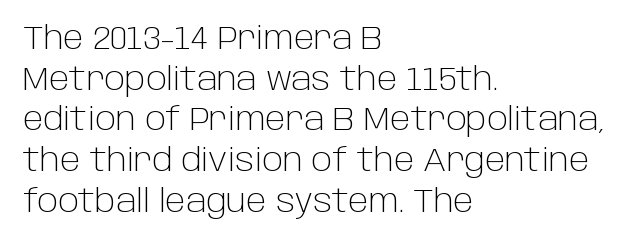
Observe the absence of serifs on each vertical stroke in this sample. Tracking here is standard; glyphs follow each other at the usual distance. Is this a fixed-width face? No — the glyphs have proportional, varying widths. The typesetter chose a ragged-right arrangement here.
